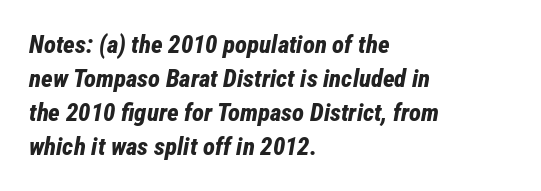
Q: Is the text bold? A: Yes.
Q: Is the text italic (slanted)? A: Yes, it leans right by about 12 degrees.
Q: Is the text underlined? A: No.
Q: How is the paragraph aligned? A: Left-aligned.
Q: Is the spacing between letters normal or unusually wide? A: Normal.
Q: Is the spacing between lines tight, normal or loose? A: Normal.
